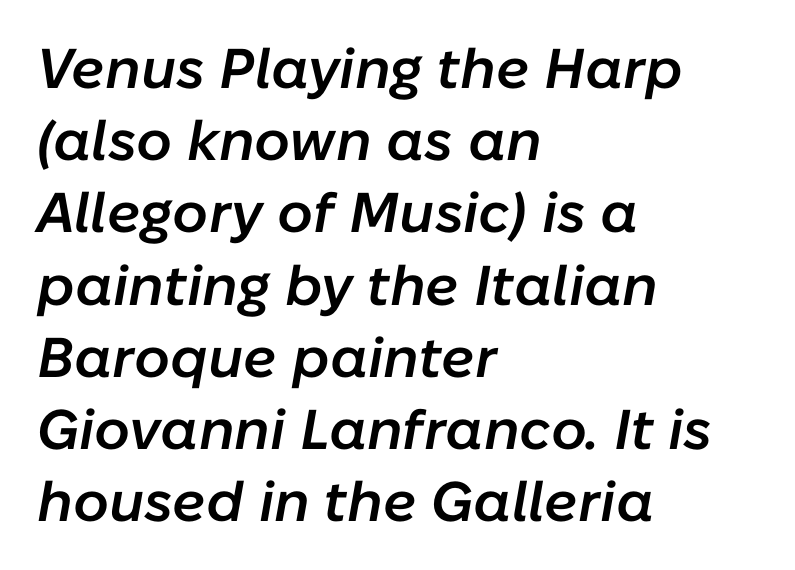
Q: Is the text bold? A: Semi-bold.
Q: Is the text italic (slanted)? A: Yes, it leans right by about 10 degrees.
Q: Is the text underlined? A: No.
Q: How is the paragraph aligned? A: Left-aligned.
Q: Is the spacing between letters normal or unusually wide? A: Normal.
Q: Is the spacing between lines tight, normal or loose? A: Normal.
Q: Width (condensed, normal, or wide)? A: Normal.
Q: Stroke contrast? A: Low.
Q: x-height? A: Medium.
Q: Monospaced? A: No.
